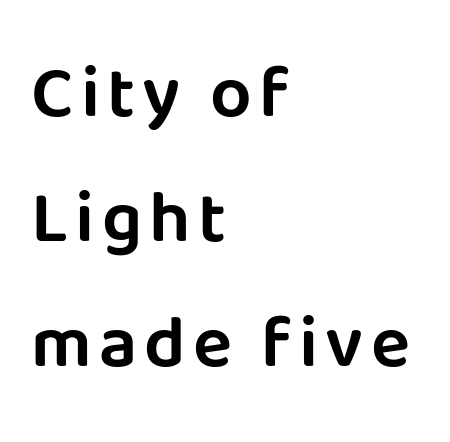
The image shows 73 px sans-serif type, upright; set left-aligned, line spacing 1.71x, not underlined; low stroke contrast and a large x-height.
